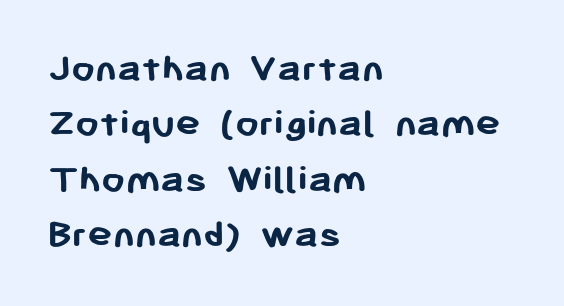
{"serif": "no", "italic": "no", "bold": "yes", "weight": "semibold", "width": "normal", "stroke_contrast": "low", "x_height": "medium", "monospaced": "no", "underline": "no", "align": "left", "line_spacing": "normal", "line_spacing_ratio": 1.32, "letter_spacing": "normal", "letter_spacing_em": 0.0, "glyph_px": 42}
